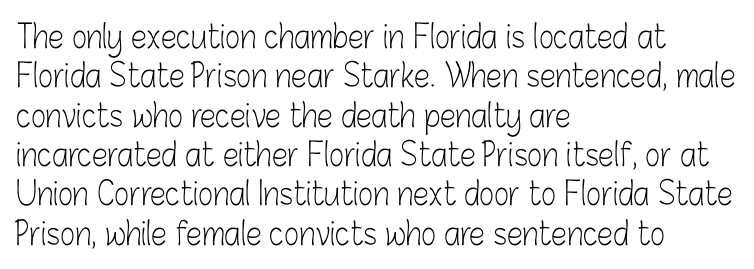
The face used here is rendered with its standard letterfit. The letters stand upright; this is a roman face. Only glyphs here, with clear space below each row. The cut favours lightness, reaching ordinary text weight at its darkest.
